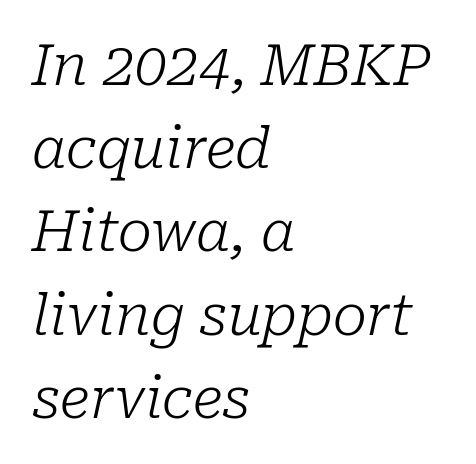
The image shows 57 px light serif type, italic (leaning right); set left-aligned, normal line spacing (1.46x), normal letter spacing, not underlined; low stroke contrast and a medium x-height.
